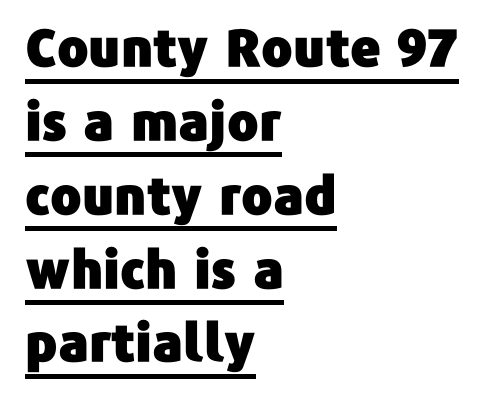
{"serif": "no", "italic": "no", "width": "normal", "stroke_contrast": "low", "x_height": "medium", "monospaced": "no", "underline": "yes", "align": "left", "line_spacing": "normal", "line_spacing_ratio": 1.42, "letter_spacing": "normal", "letter_spacing_em": 0.0, "glyph_px": 52}
